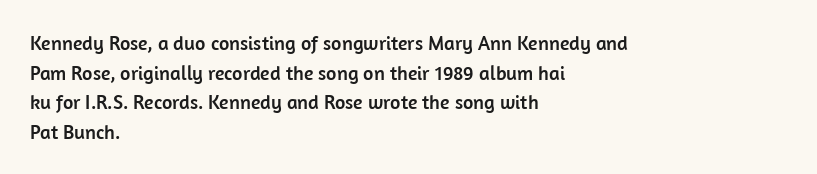
The image shows 20 px text type, upright; set left-aligned, normal line spacing (1.48x), normal letter spacing, not underlined.
